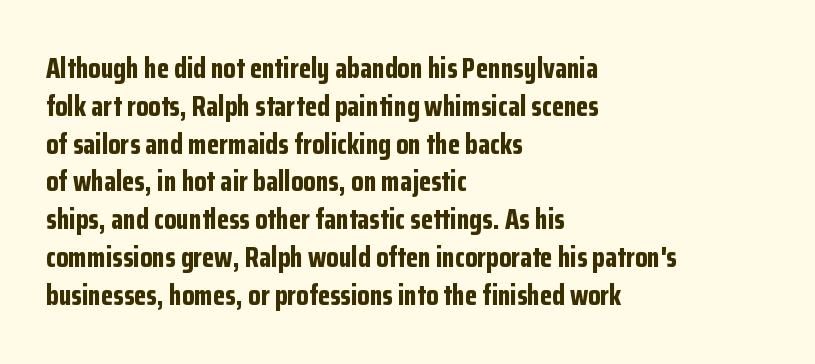
The image shows 28 px bold, condensed sans-serif type, upright; set left-aligned, normal line spacing (1.35x), normal letter spacing, not underlined; low stroke contrast and a medium x-height.
